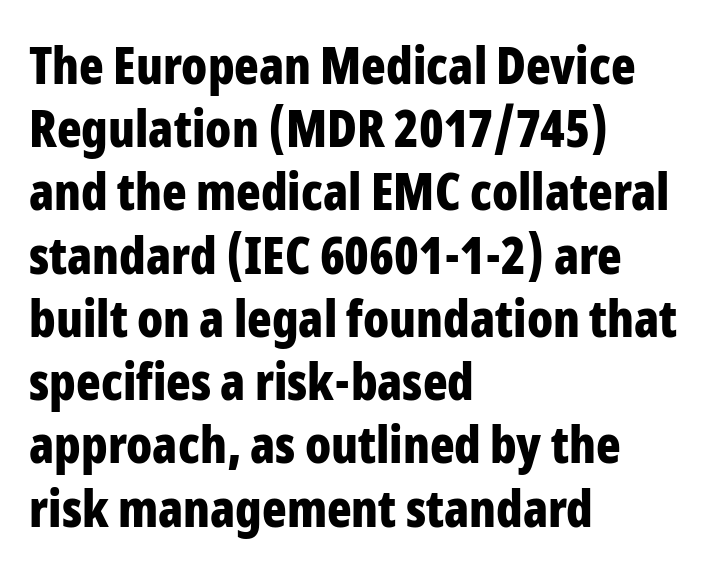
A student would call this left alignment; a typographer would say flush left, rag right. If you drew a line through each stem, it would be perfectly vertical. The area under the type is left untouched. How are the letters spaced? Ordinarily, with no added tracking. Note the varied advance widths — an 'i' is clearly narrower than an 'm'. The strokes are fattened all the way to bold.
